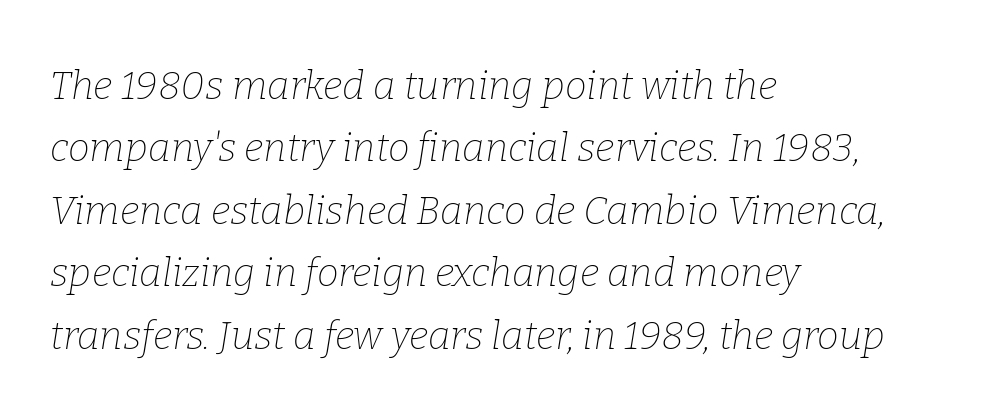
The image shows 39 px thin serif type, italic (leaning right); set left-aligned, normal line spacing (1.6x), normal letter spacing, not underlined; low stroke contrast and a medium x-height.
